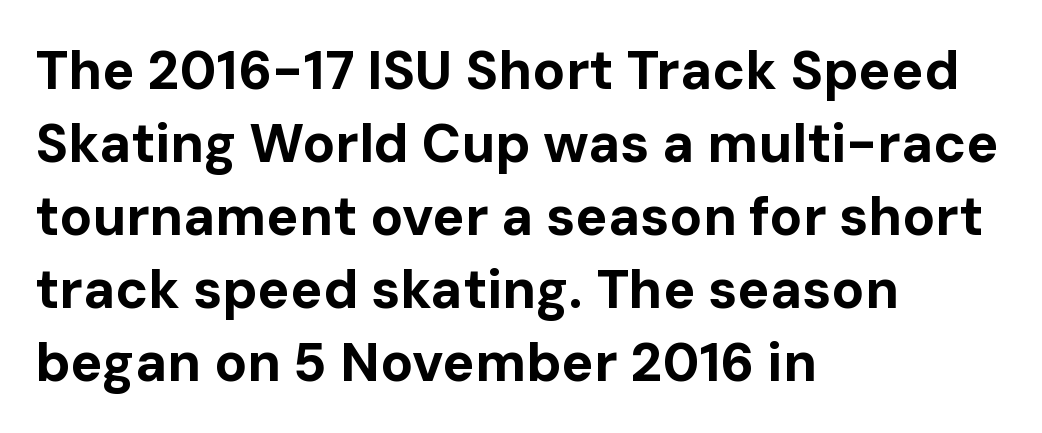
Each letter keeps its own natural width here, so spacing adapts to shape. Italic: no, the glyphs are upright roman. Spacing between characters is what you'd get straight out of the box. Notice how descenders clear the ascenders below comfortably — that's standard leading. Type without underlining.
